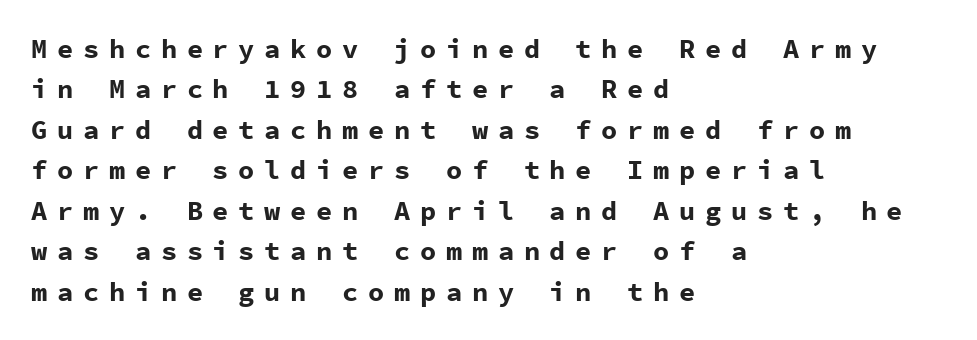
{"italic": "no", "bold": "yes", "underline": "no", "align": "left", "line_spacing": "normal", "line_spacing_ratio": 1.5, "letter_spacing": "wide", "letter_spacing_em": 0.36, "glyph_px": 27}
